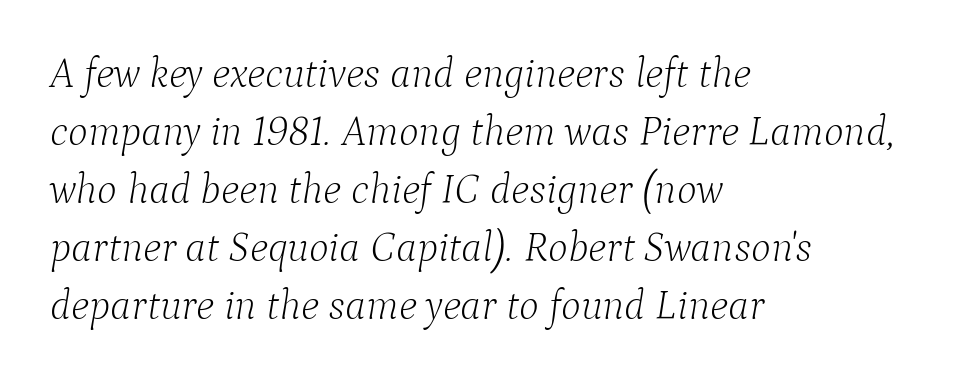
Do the characters align in a grid? No, the font is proportional. The rendering keeps characters at their native spacing. Designer's note — italics engaged. The vertical gap from one line to the next is medium.
